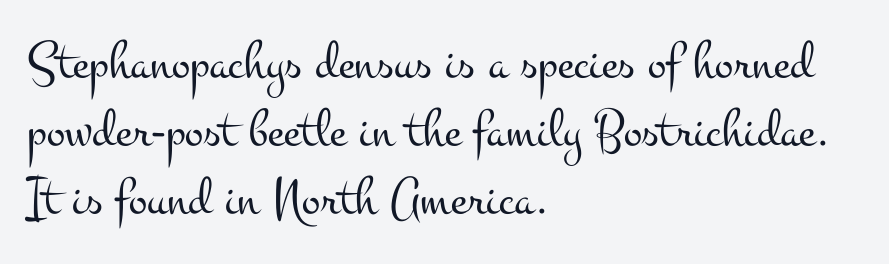
Q: Is the text bold? A: No.
Q: Is the text italic (slanted)? A: Yes.
Q: Is the text underlined? A: No.
Q: How is the paragraph aligned? A: Left-aligned.
Q: Is the spacing between letters normal or unusually wide? A: Normal.
Q: Width (condensed, normal, or wide)? A: Wide.
Q: Stroke contrast? A: Medium.
Q: x-height? A: Small.
Q: Monospaced? A: No.
